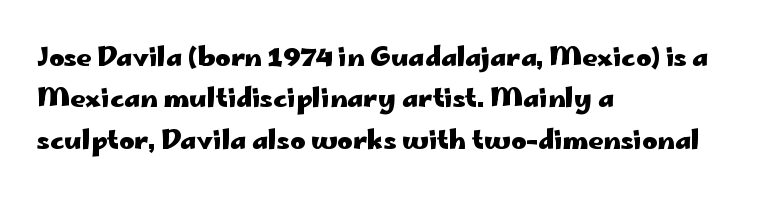
Descenders are the only things crossing below the line. Honestly, the row spacing looks completely unremarkable. The font is running at its bold setting. Inter-character spacing is left at the font's built-in metrics. Vertical strokes here are truly vertical.
